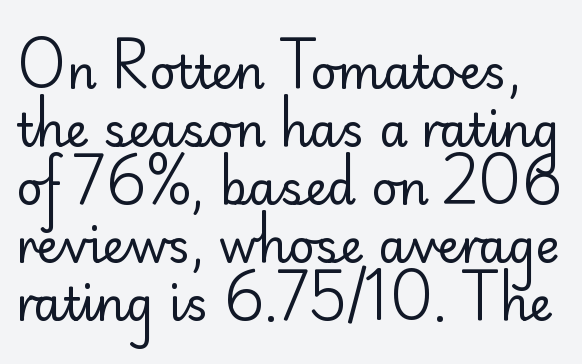
The image shows 46 px regular-weight sans-serif type, upright; set normal line spacing (1.26x), normal letter spacing, not underlined; low stroke contrast and a small x-height.
